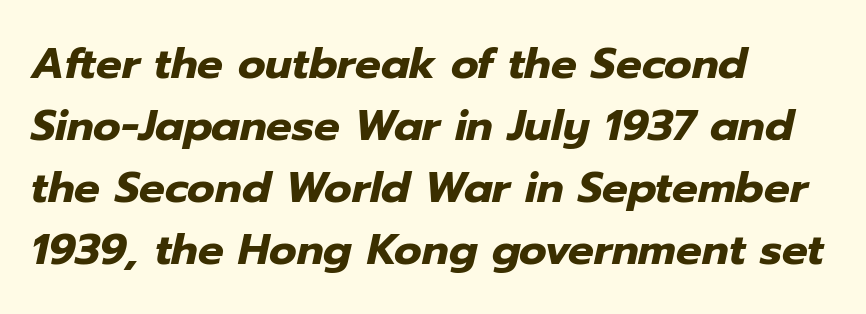
Q: Is the text bold? A: Yes.
Q: Is the text italic (slanted)? A: Yes, it leans right by about 12 degrees.
Q: Is the text underlined? A: No.
Q: How is the paragraph aligned? A: Left-aligned.
Q: Is the spacing between letters normal or unusually wide? A: Normal.
Q: Is the spacing between lines tight, normal or loose? A: Normal.
Q: Width (condensed, normal, or wide)? A: Normal.
Q: Stroke contrast? A: Low.
Q: x-height? A: Medium.
Q: Monospaced? A: No.
